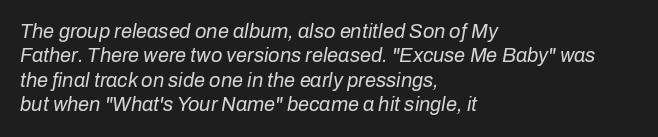
Q: Is the text bold? A: No.
Q: Is the text italic (slanted)? A: Yes, it leans right by about 10 degrees.
Q: Is the text underlined? A: No.
Q: How is the paragraph aligned? A: Left-aligned.
Q: Is the spacing between letters normal or unusually wide? A: Normal.
